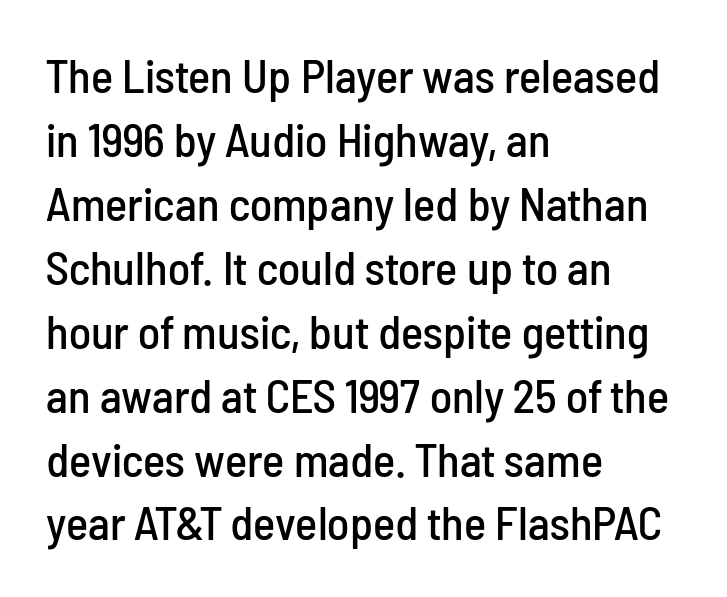
The image shows 47 px condensed sans-serif type, upright; set left-aligned, normal line spacing (1.36x), normal letter spacing, not underlined; low stroke contrast and a medium x-height.
